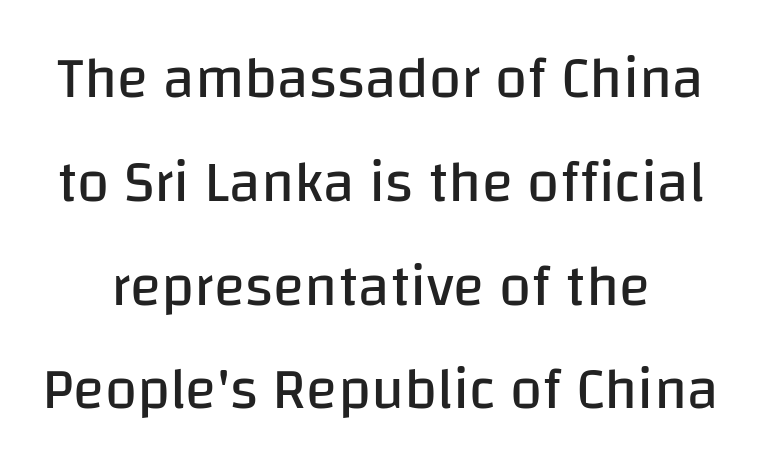
Q: Is the text bold? A: No.
Q: Is the text italic (slanted)? A: No, it is upright.
Q: Is the typeface a serif or a sans-serif typeface? A: Sans-serif.
Q: Is the text underlined? A: No.
Q: Is the spacing between letters normal or unusually wide? A: Normal.
Q: Width (condensed, normal, or wide)? A: Normal.
Q: Stroke contrast? A: Low.
Q: x-height? A: Large.
Q: Monospaced? A: No.
